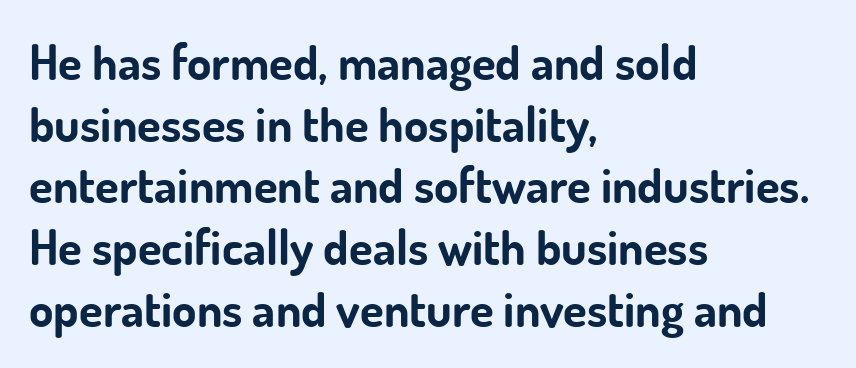
The image shows 49 px bold sans-serif type, upright; set left-aligned, normal line spacing (1.26x), normal letter spacing, not underlined; low stroke contrast and a small x-height.
